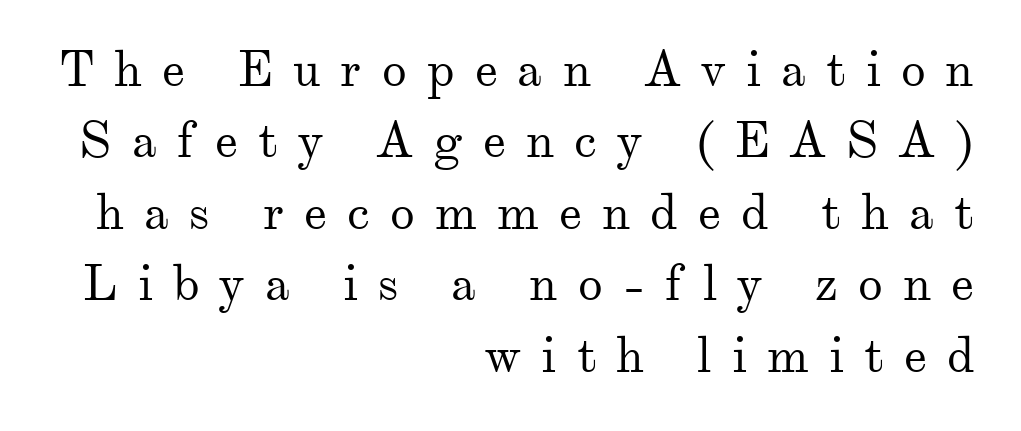
Is this a fixed-width face? No — the glyphs have proportional, varying widths. The foot of each line stays bare and open. Line ends are locked; line starts wander. Each stroke keeps to a modest, everyday thickness or less. Small tapered or slab feet sit at the stroke ends, so this counts as serif.
